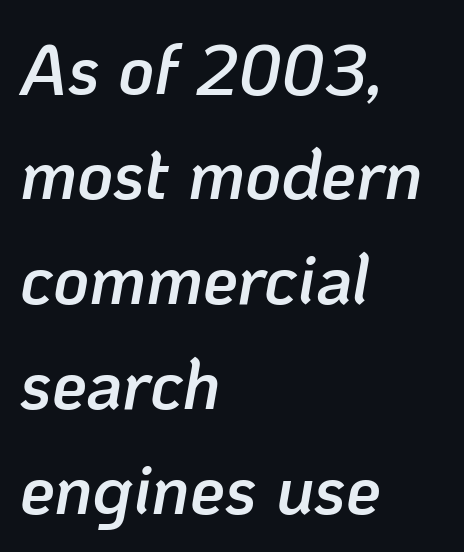
The image shows 70 px semibold type, italic (leaning right); set left-aligned, normal line spacing (1.5x), normal letter spacing, not underlined; low stroke contrast and a medium x-height.
